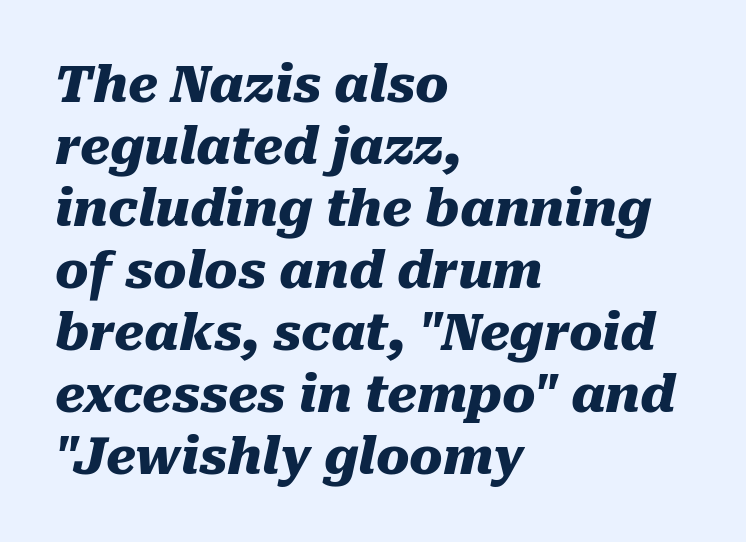
Teacher's note: observe the even left margin — that is flush-left alignment. The rendering keeps characters at their native spacing. A bare baseline throughout the passage. You'd pick this weight for a headline — it's a proper bold. Posture: slanted. Is this a fixed-width face? No — the glyphs have proportional, varying widths.
